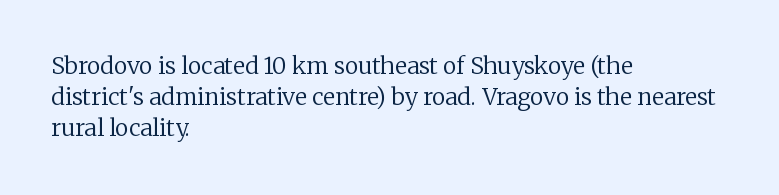
The image shows 23 px text type, upright; set left-aligned, normal line spacing (1.35x), normal letter spacing, not underlined.
